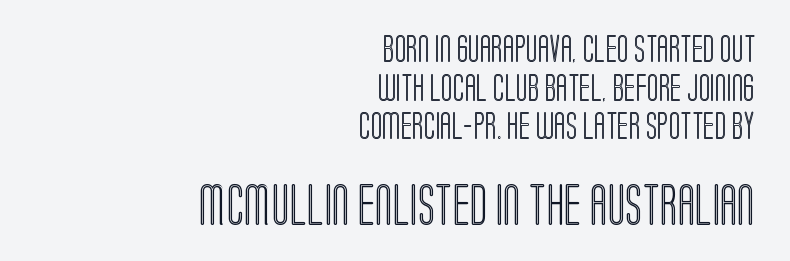
Does the lettering tilt? It doesn't — this is upright. Notice how the passage keeps a crisp vertical edge on the right only. Letter spacing: default. Each letter keeps its own natural width here, so spacing adapts to shape. If you measured baseline to baseline, you'd find a middling distance. Has an underline been added? It has not.
